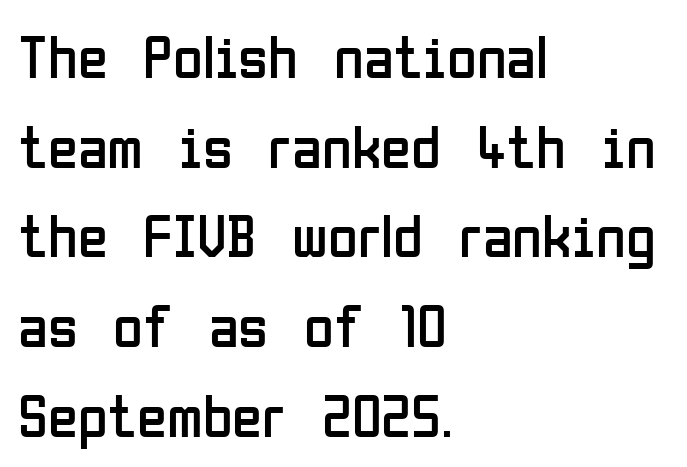
Just letters on the line, the space beneath them empty. Horizontally, the lines are justified to the leading edge only. Every character sits straight up, as roman type does. Leading: standard.
